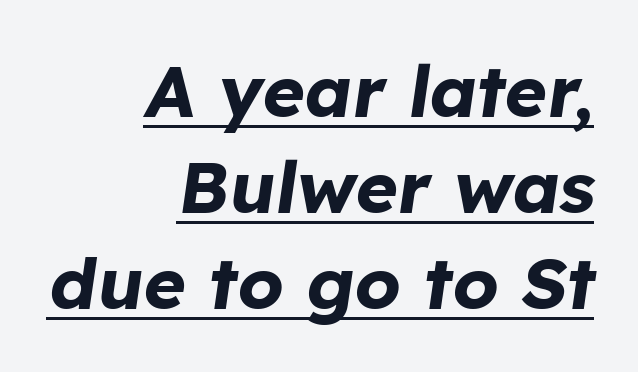
Q: Is the text bold? A: Yes.
Q: Is the text italic (slanted)? A: Yes, it leans right by about 8 degrees.
Q: Is the text underlined? A: Yes.
Q: How is the paragraph aligned? A: Right-aligned.
Q: Is the spacing between letters normal or unusually wide? A: Normal.
Q: Is the spacing between lines tight, normal or loose? A: Normal.
Q: Width (condensed, normal, or wide)? A: Normal.
Q: Stroke contrast? A: Low.
Q: x-height? A: Medium.
Q: Monospaced? A: No.
